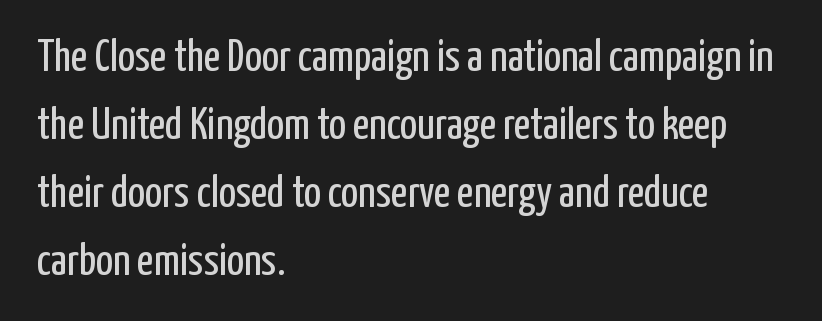
{"serif": "no", "italic": "no", "bold": "no", "weight": "regular", "width": "condensed", "stroke_contrast": "low", "x_height": "medium", "monospaced": "no", "underline": "no", "align": "left", "line_spacing": "normal", "line_spacing_ratio": 1.51, "letter_spacing": "normal", "letter_spacing_em": 0.0, "glyph_px": 45}
